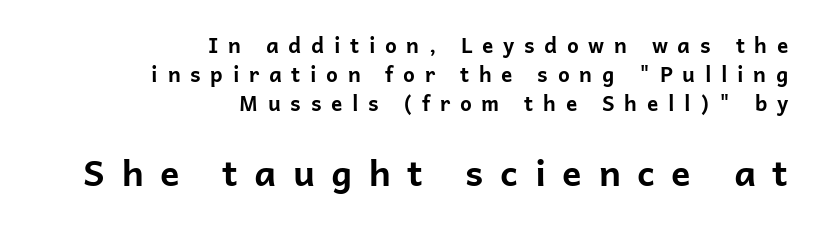
Q: Is the text bold? A: Yes.
Q: Is the text italic (slanted)? A: No, it is upright.
Q: Is the typeface a serif or a sans-serif typeface? A: Sans-serif.
Q: Is the text underlined? A: No.
Q: How is the paragraph aligned? A: Right-aligned.
Q: Is the spacing between letters normal or unusually wide? A: Unusually wide.
Q: Is the spacing between lines tight, normal or loose? A: Normal.
Q: Which block of text is set in a larger size, the first (top) or the second (bottom)? A: The second (bottom) one.
Q: Width (condensed, normal, or wide)? A: Normal.
Q: Stroke contrast? A: Low.
Q: x-height? A: Medium.
Q: Monospaced? A: No.
